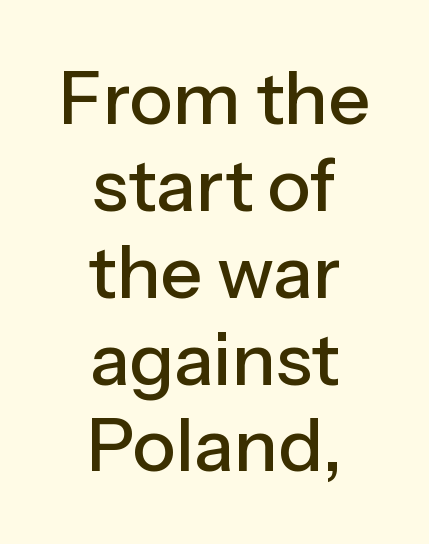
Nothing sits at the stroke ends, so this counts as sans-serif. Leftover space on each line is divided equally before and after the words. Is this a fixed-width face? No — the glyphs have proportional, varying widths. Underlining? Definitely not there. The letters stand upright; this is a roman face.
